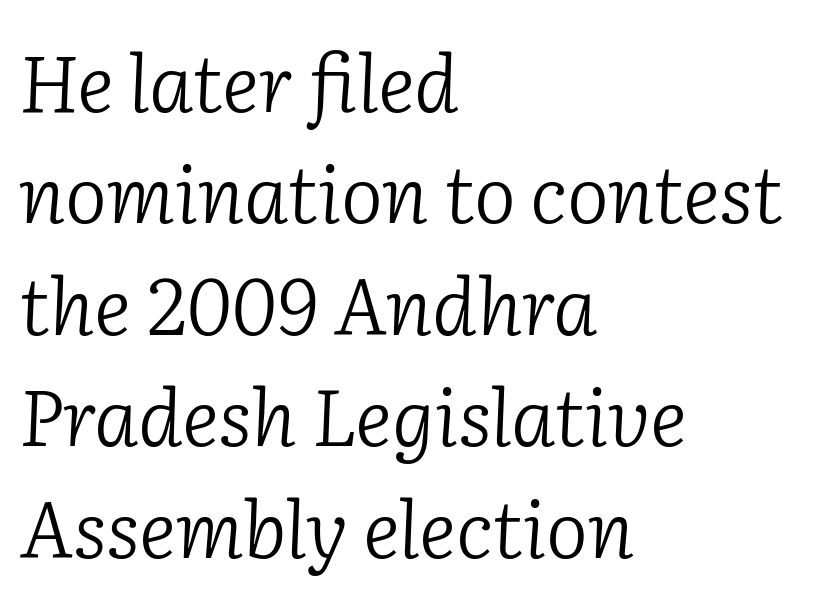
The lines in this sample share a left origin and differ only in where they stop. A typesetter would label this face a serif. If you measured baseline to baseline, you'd find a middling distance. Quick note: underline off.
